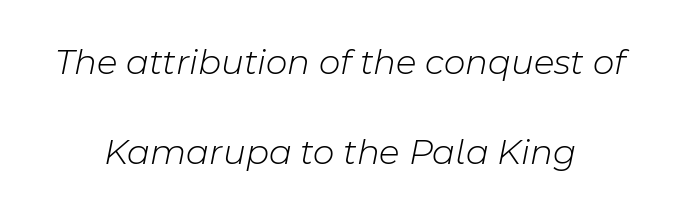
The image shows 37 px light type, italic (leaning right); set centered, loose line spacing (2.42x), normal letter spacing, not underlined; low stroke contrast and a medium x-height.
